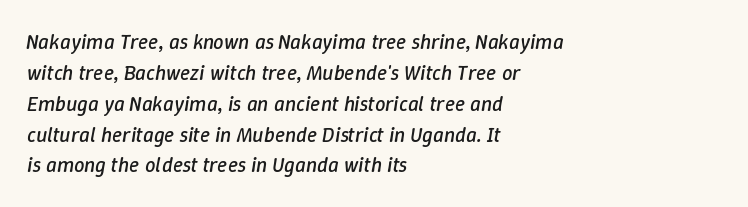
Q: Is the text bold? A: No.
Q: Is the text italic (slanted)? A: Yes, it leans right by about 9 degrees.
Q: Is the text underlined? A: No.
Q: How is the paragraph aligned? A: Left-aligned.
Q: Is the spacing between letters normal or unusually wide? A: Normal.
Q: Is the spacing between lines tight, normal or loose? A: Normal.
